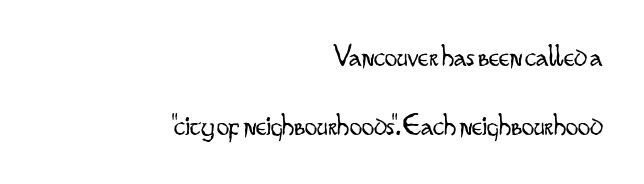
The letterforms sit at book weight or below. The letters stand upright; this is a roman face. A bare baseline throughout the passage. The letterforms sit shoulder to shoulder at normal distance.
